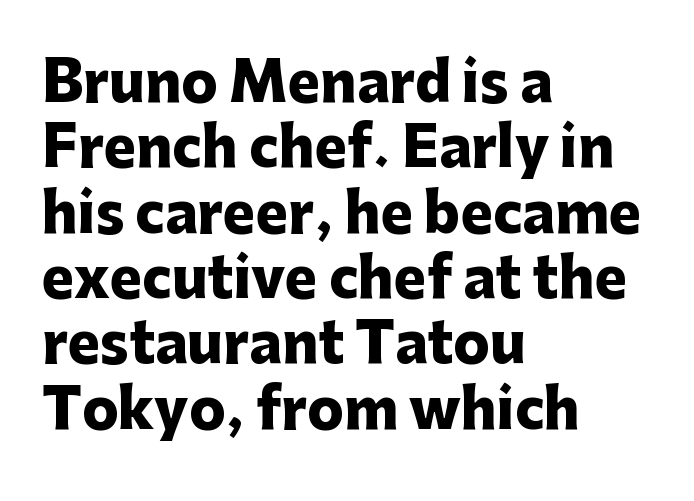
The image shows 54 px heavy sans-serif type, upright; set left-aligned, line spacing 1.21x, normal letter spacing, not underlined; low stroke contrast and a medium x-height.
